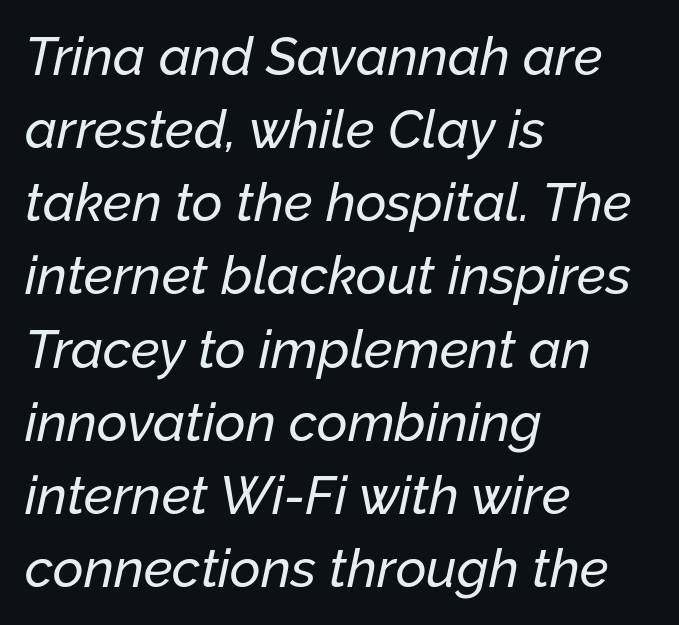
{"italic": "yes", "lean": "right", "slant_degrees": 12, "width": "normal", "stroke_contrast": "low", "x_height": "medium", "monospaced": "no", "underline": "no", "align": "left", "line_spacing": "normal", "line_spacing_ratio": 1.38, "letter_spacing": "normal", "letter_spacing_em": 0.0, "glyph_px": 53}
